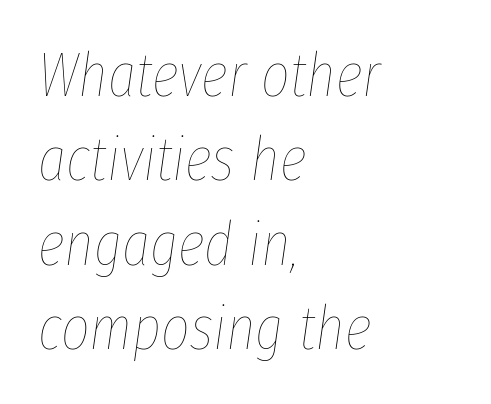
This sample has the flowing, uneven cadence of proportional lettering. The passage shown leans; its letterforms are oblique. Characters follow at the spacing the type designer built in. The typesetter chose a ragged-right arrangement here. Weight: not bold — regular or lighter. A normal amount of white space separates one row of letters from the next.
